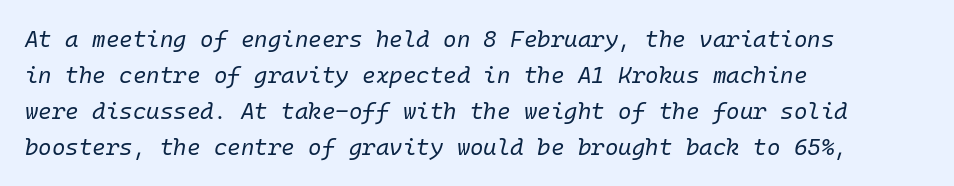
Q: Is the text bold? A: No.
Q: Is the text italic (slanted)? A: Yes, it leans right by about 10 degrees.
Q: Is the text underlined? A: No.
Q: How is the paragraph aligned? A: Left-aligned.
Q: Is the spacing between letters normal or unusually wide? A: Normal.
Q: Is the spacing between lines tight, normal or loose? A: Normal.
